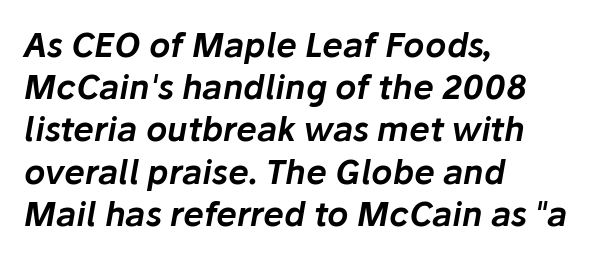
Unmarked baselines from the first word to the last. Is this a fixed-width face? No — the glyphs have proportional, varying widths. A typesetter would call this leading conventional body-copy spacing. A typesetter would mark this as italic.
